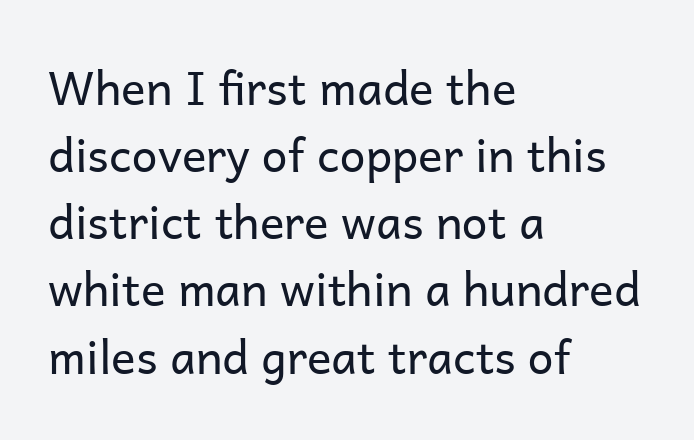
Q: Is the text bold? A: No.
Q: Is the text italic (slanted)? A: No, it is upright.
Q: Is the typeface a serif or a sans-serif typeface? A: Sans-serif.
Q: Is the text underlined? A: No.
Q: How is the paragraph aligned? A: Left-aligned.
Q: Is the spacing between letters normal or unusually wide? A: Normal.
Q: Is the spacing between lines tight, normal or loose? A: Normal.
Q: Width (condensed, normal, or wide)? A: Normal.
Q: Stroke contrast? A: Low.
Q: x-height? A: Medium.
Q: Monospaced? A: No.
